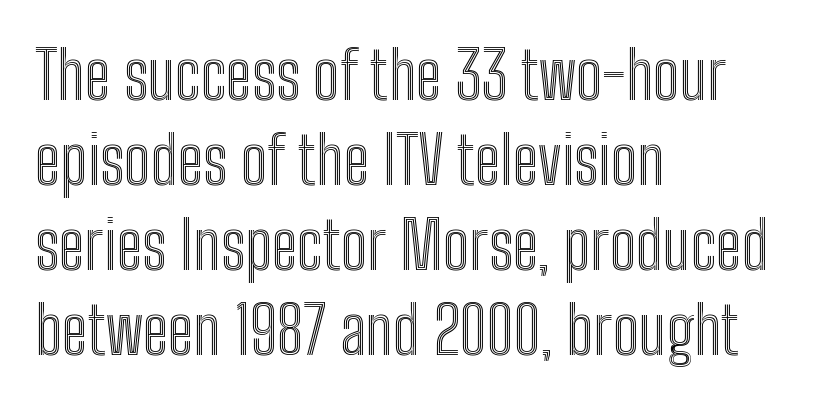
{"italic": "no", "width": "condensed", "x_height": "medium", "monospaced": "no", "underline": "no", "align": "left", "line_spacing": "normal", "line_spacing_ratio": 1.29, "letter_spacing": "normal", "letter_spacing_em": 0.0, "glyph_px": 66}
